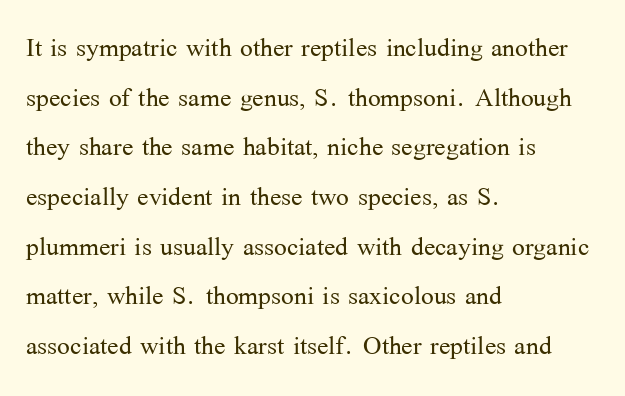
Q: Is the text bold? A: No.
Q: Is the text italic (slanted)? A: No, it is upright.
Q: Is the typeface a serif or a sans-serif typeface? A: Serif.
Q: Is the text underlined? A: No.
Q: How is the paragraph aligned? A: Left-aligned.
Q: Is the spacing between letters normal or unusually wide? A: Normal.
Q: Is the spacing between lines tight, normal or loose? A: Normal.
Q: Width (condensed, normal, or wide)? A: Normal.
Q: Stroke contrast? A: Medium.
Q: x-height? A: Medium.
Q: Monospaced? A: No.
